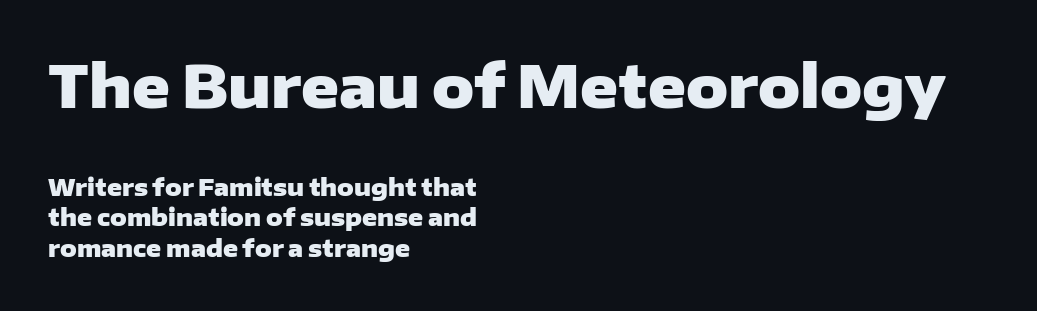
{"serif": "no", "italic": "no", "bold": "yes", "weight": "heavy", "width": "wide", "stroke_contrast": "low", "x_height": "medium", "monospaced": "no", "underline": "no", "align": "left", "line_spacing": "normal", "line_spacing_ratio": 1.33, "letter_spacing": "normal", "letter_spacing_em": 0.0, "larger_block": "first", "size_ratio": 2.52, "glyph_px": 58}
